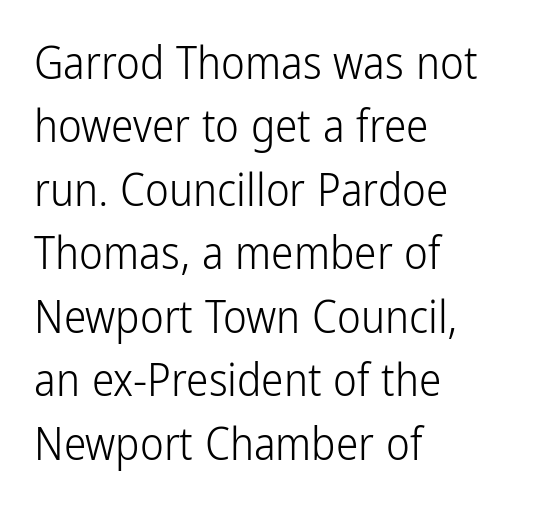
{"serif": "no", "italic": "no", "bold": "no", "weight": "light", "width": "condensed", "stroke_contrast": "low", "x_height": "medium", "monospaced": "no", "underline": "no", "align": "left", "line_spacing": "normal", "line_spacing_ratio": 1.41, "letter_spacing": "normal", "letter_spacing_em": 0.0, "glyph_px": 45}
